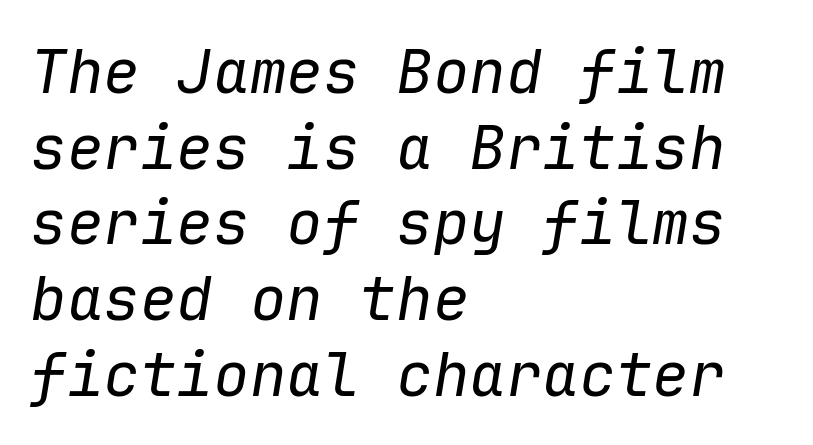
Q: Is the text bold? A: No.
Q: Is the text italic (slanted)? A: Yes, it leans right by about 9 degrees.
Q: Is the text underlined? A: No.
Q: How is the paragraph aligned? A: Left-aligned.
Q: Is the spacing between letters normal or unusually wide? A: Normal.
Q: Width (condensed, normal, or wide)? A: Normal.
Q: Stroke contrast? A: Low.
Q: x-height? A: Medium.
Q: Monospaced? A: Yes.
